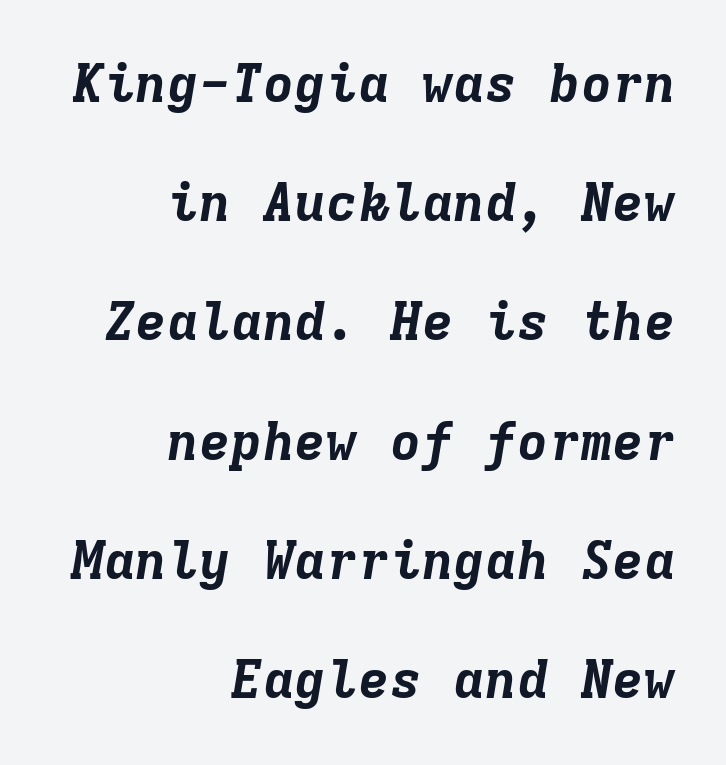
Monospaced: the letters line up in strict vertical columns. Compared with typical body copy, the letter spacing here is the same. Typeset ragged left — the right edge is the straight one. In terms of posture, this sample is oblique.
